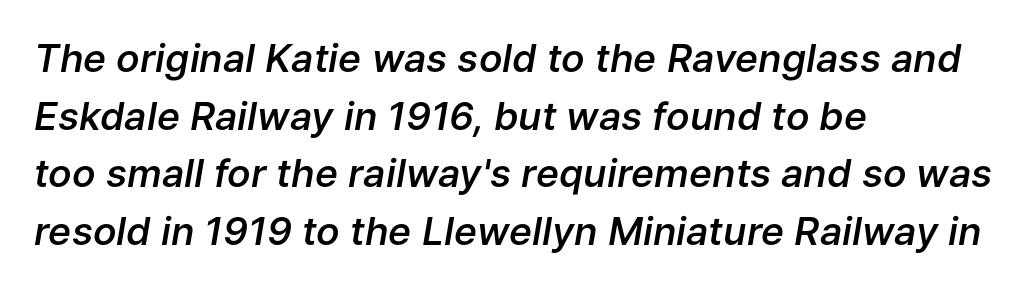
{"italic": "yes", "lean": "right", "slant_degrees": 9, "bold": "semi", "weight": "semibold", "width": "normal", "stroke_contrast": "low", "x_height": "medium", "monospaced": "no", "underline": "no", "align": "left", "line_spacing": "normal", "line_spacing_ratio": 1.48, "letter_spacing": "normal", "letter_spacing_em": 0.0, "glyph_px": 39}
